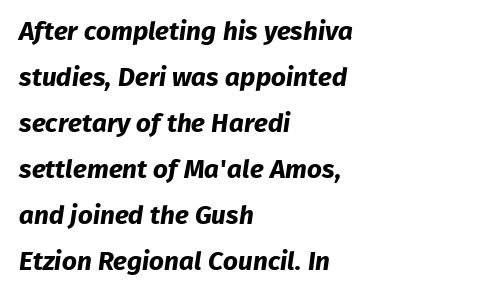
Q: Is the text bold? A: Yes.
Q: Is the text underlined? A: No.
Q: How is the paragraph aligned? A: Left-aligned.
Q: Is the spacing between letters normal or unusually wide? A: Normal.
